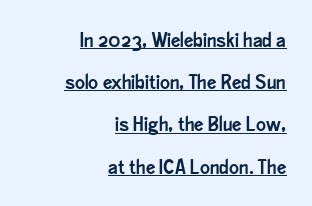
{"italic": "no", "underline": "yes", "align": "right", "line_spacing": "loose", "line_spacing_ratio": 2.01, "letter_spacing": "normal", "letter_spacing_em": 0.0, "glyph_px": 21}
